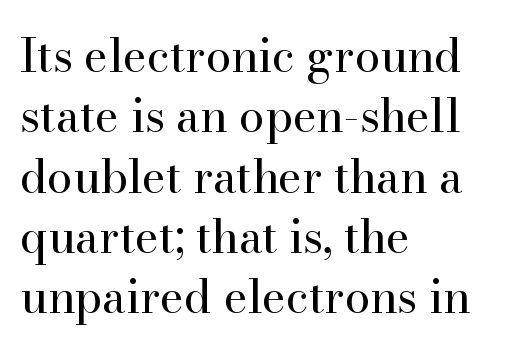
Q: Is the text bold? A: No.
Q: Is the text italic (slanted)? A: No, it is upright.
Q: Is the typeface a serif or a sans-serif typeface? A: Serif.
Q: Is the text underlined? A: No.
Q: How is the paragraph aligned? A: Left-aligned.
Q: Is the spacing between letters normal or unusually wide? A: Normal.
Q: Is the spacing between lines tight, normal or loose? A: Normal.
Q: Width (condensed, normal, or wide)? A: Normal.
Q: Stroke contrast? A: High.
Q: x-height? A: Small.
Q: Monospaced? A: No.
